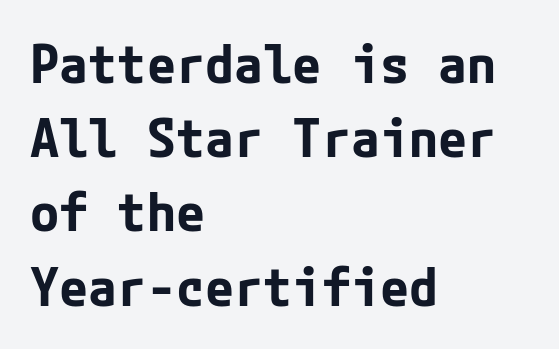
Q: Is the text bold? A: Yes.
Q: Is the text italic (slanted)? A: No, it is upright.
Q: Is the typeface a serif or a sans-serif typeface? A: Sans-serif.
Q: Is the text underlined? A: No.
Q: How is the paragraph aligned? A: Left-aligned.
Q: Is the spacing between letters normal or unusually wide? A: Normal.
Q: Is the spacing between lines tight, normal or loose? A: Normal.
Q: Width (condensed, normal, or wide)? A: Normal.
Q: Stroke contrast? A: Low.
Q: x-height? A: Medium.
